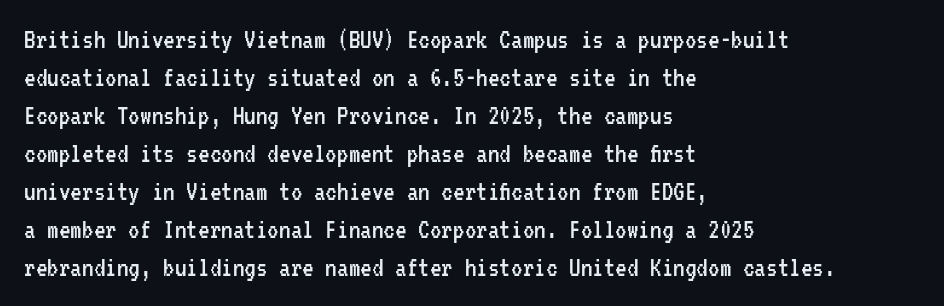
Q: Is the text bold? A: No.
Q: Is the text italic (slanted)? A: No, it is upright.
Q: Is the typeface a serif or a sans-serif typeface? A: Sans-serif.
Q: Is the text underlined? A: No.
Q: How is the paragraph aligned? A: Left-aligned.
Q: Is the spacing between letters normal or unusually wide? A: Normal.
Q: Is the spacing between lines tight, normal or loose? A: Normal.
Q: Width (condensed, normal, or wide)? A: Condensed.
Q: Stroke contrast? A: Low.
Q: x-height? A: Medium.
Q: Monospaced? A: Yes.
